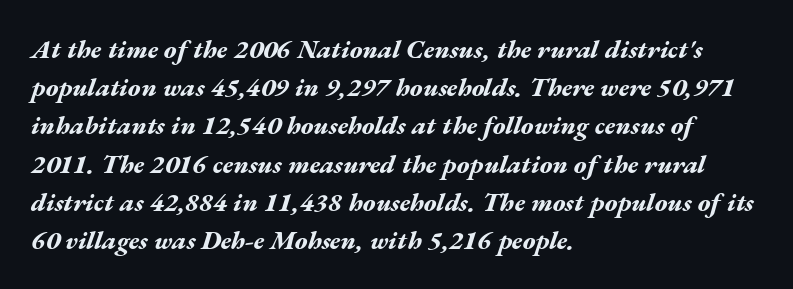
{"italic": "yes", "lean": "right", "slant_degrees": 17, "bold": "yes", "underline": "no", "align": "left", "line_spacing": "normal", "line_spacing_ratio": 1.47, "letter_spacing": "normal", "letter_spacing_em": 0.0, "glyph_px": 26}
